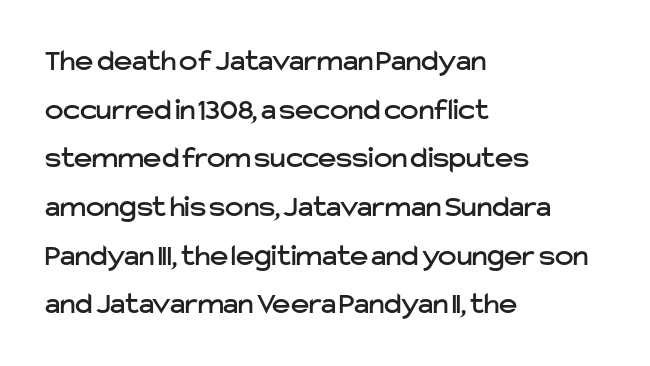
The image shows 31 px sans-serif type, upright; set left-aligned, normal line spacing (1.57x), normal letter spacing, not underlined; low stroke contrast and a medium x-height.
